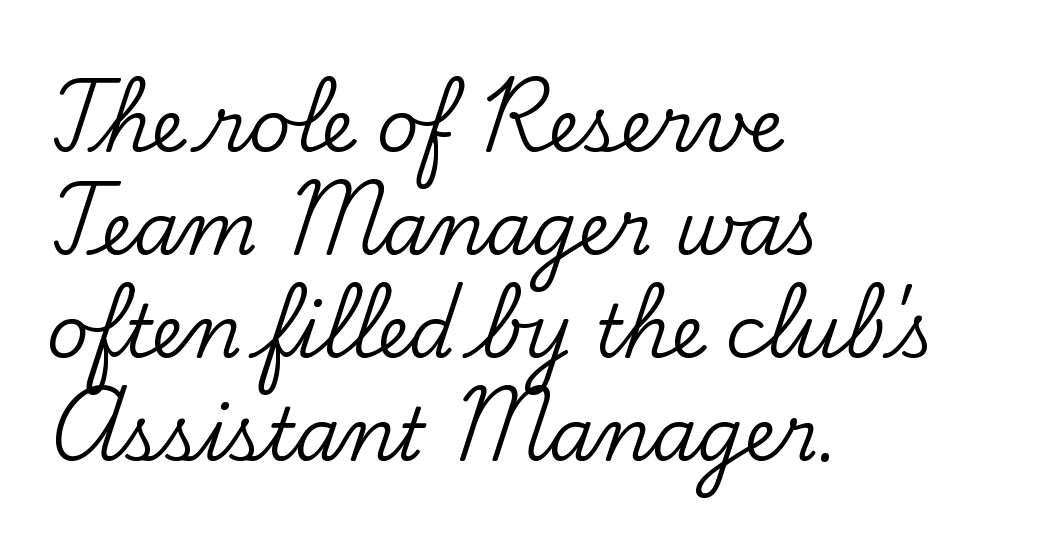
The image shows 73 px serif type; set left-aligned, normal line spacing (1.41x), normal letter spacing, not underlined; low stroke contrast and a small x-height.
